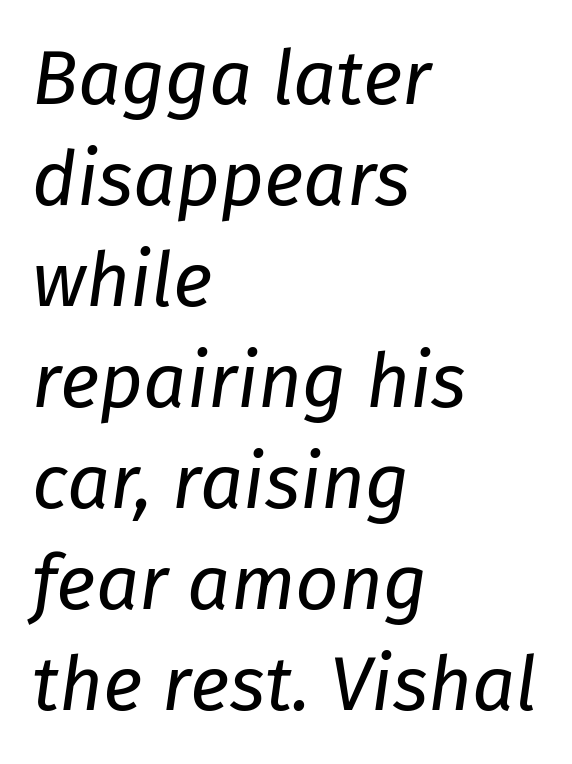
Q: Is the text bold? A: No.
Q: Is the text italic (slanted)? A: Yes, it leans right by about 8 degrees.
Q: Is the text underlined? A: No.
Q: How is the paragraph aligned? A: Left-aligned.
Q: Is the spacing between letters normal or unusually wide? A: Normal.
Q: Is the spacing between lines tight, normal or loose? A: Normal.
Q: Width (condensed, normal, or wide)? A: Normal.
Q: Stroke contrast? A: Low.
Q: x-height? A: Medium.
Q: Monospaced? A: No.
